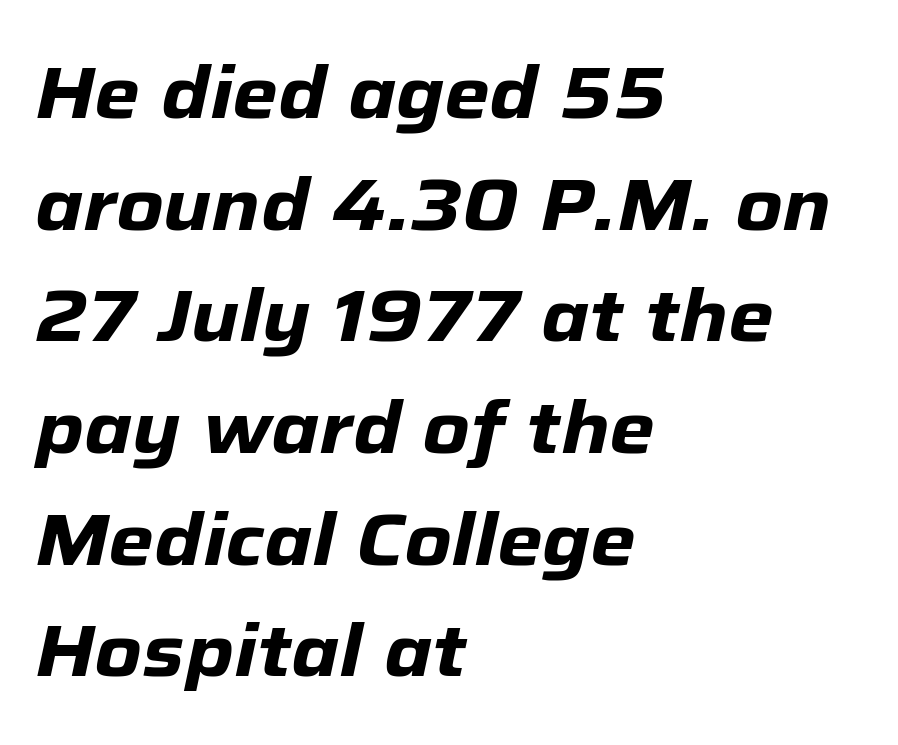
{"italic": "yes", "lean": "right", "slant_degrees": 12, "bold": "yes", "weight": "heavy", "width": "normal", "stroke_contrast": "low", "x_height": "medium", "monospaced": "no", "underline": "no", "align": "left", "line_spacing": "normal", "line_spacing_ratio": 1.53, "letter_spacing": "normal", "letter_spacing_em": 0.0, "glyph_px": 73}
